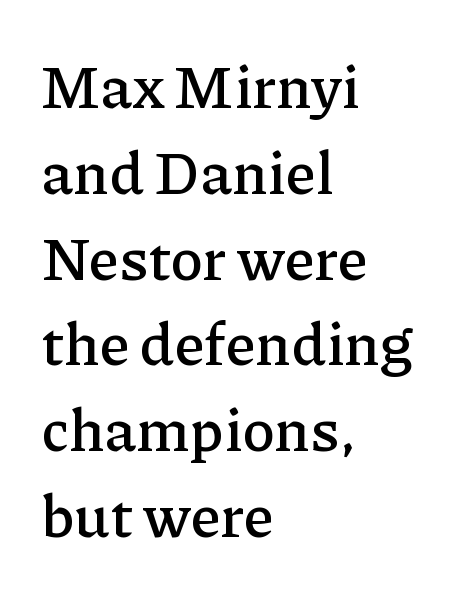
The image shows 60 px serif type, upright; set left-aligned, normal line spacing (1.43x), normal letter spacing, not underlined; low stroke contrast and a medium x-height.
